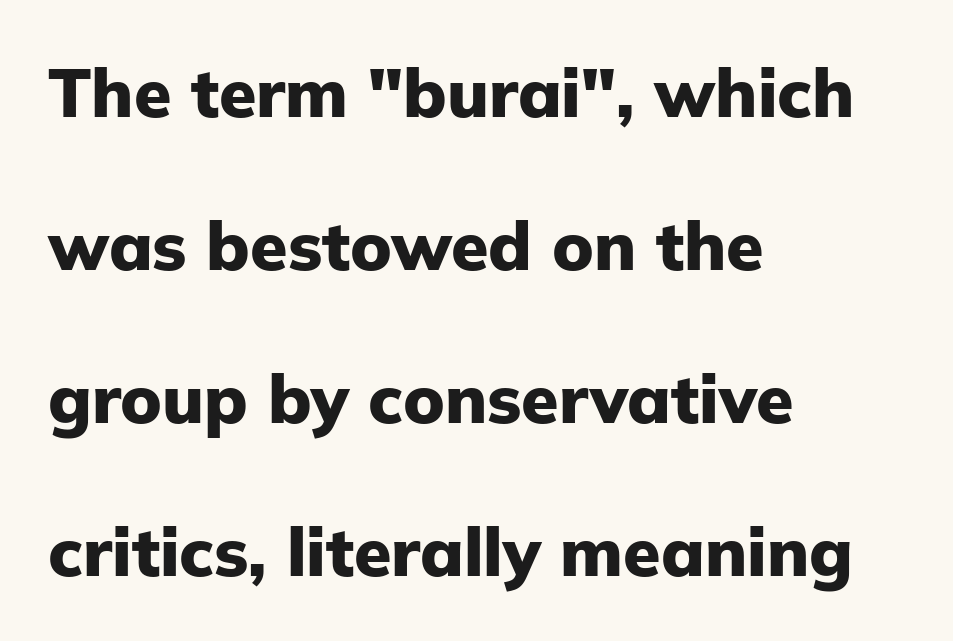
{"serif": "no", "italic": "no", "bold": "yes", "weight": "heavy", "width": "normal", "stroke_contrast": "low", "x_height": "medium", "monospaced": "no", "underline": "no", "align": "left", "line_spacing": "loose", "line_spacing_ratio": 2.25, "letter_spacing": "normal", "letter_spacing_em": 0.0, "glyph_px": 68}
